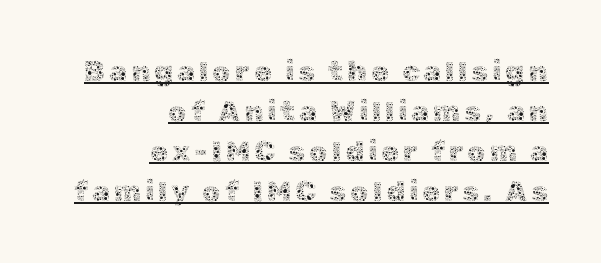
Successive baselines arrive at the customary interval. The text block is weighted toward the right margin, trailing off unevenly leftward. Note the varied advance widths — an 'i' is clearly narrower than an 'm'. The typeface has the unassuming heft of standard copy or less.
